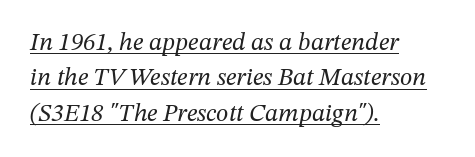
Q: Is the text bold? A: No.
Q: Is the text italic (slanted)? A: Yes, it leans right by about 12 degrees.
Q: Is the text underlined? A: Yes.
Q: How is the paragraph aligned? A: Left-aligned.
Q: Is the spacing between letters normal or unusually wide? A: Normal.
Q: Is the spacing between lines tight, normal or loose? A: Normal.
